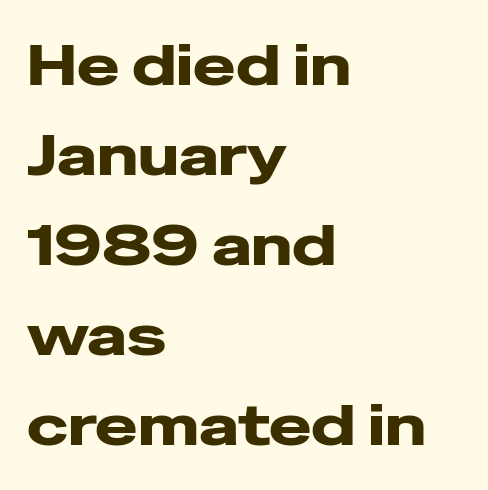
The image shows 57 px heavy, wide sans-serif type, upright; set left-aligned, normal line spacing (1.58x), normal letter spacing, not underlined; low stroke contrast and a medium x-height.
